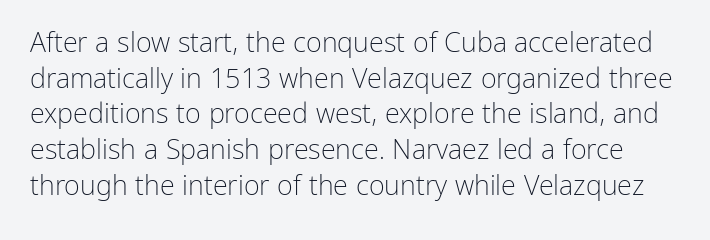
Only glyphs here, with clear space below each row. Does extra space separate the letters? No, they use regular spacing. Style check: upright. This sample keeps an unexceptional amount of space between lines. No extra ink here — the face is not bold.
